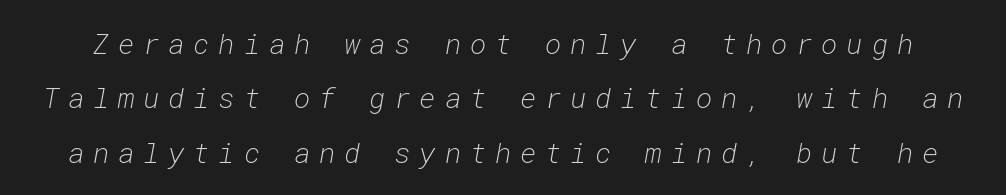
{"italic": "yes", "lean": "right", "slant_degrees": 10, "bold": "no", "weight": "light", "width": "normal", "stroke_contrast": "low", "x_height": "medium", "monospaced": "yes", "underline": "no", "line_spacing": "loose", "line_spacing_ratio": 1.94, "letter_spacing": "wide", "letter_spacing_em": 0.31, "glyph_px": 28}
